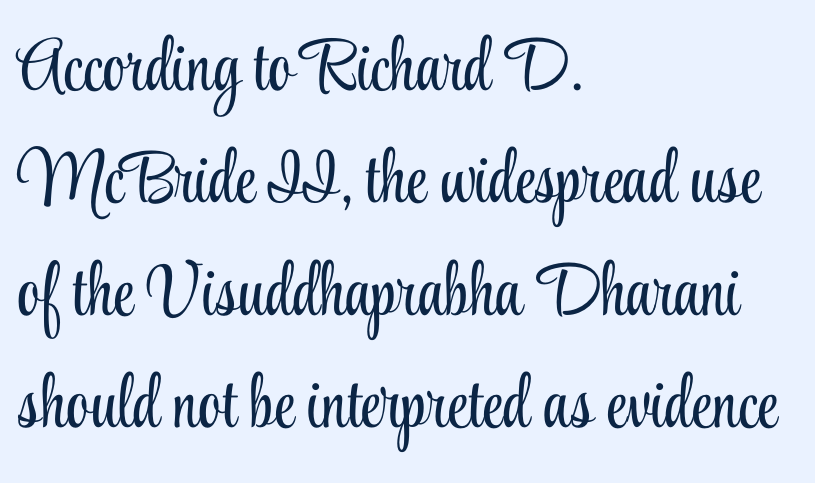
Q: Is the text bold? A: No.
Q: Is the text italic (slanted)? A: Yes.
Q: Is the typeface a serif or a sans-serif typeface? A: Serif.
Q: Is the text underlined? A: No.
Q: How is the paragraph aligned? A: Left-aligned.
Q: Is the spacing between letters normal or unusually wide? A: Normal.
Q: Is the spacing between lines tight, normal or loose? A: Normal.
Q: Width (condensed, normal, or wide)? A: Condensed.
Q: Stroke contrast? A: Low.
Q: x-height? A: Small.
Q: Monospaced? A: No.
